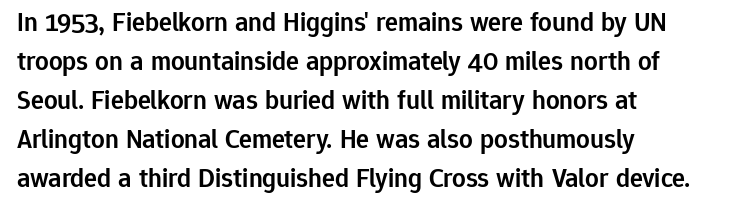
The image shows 27 px text type, upright; set left-aligned, normal line spacing (1.44x), normal letter spacing, not underlined.
